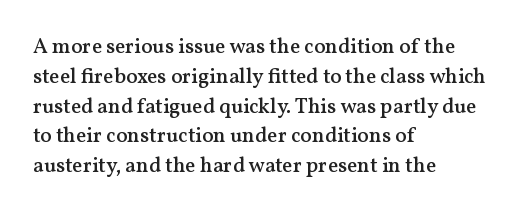
The image shows 21 px text type, upright; set left-aligned, normal line spacing (1.42x), normal letter spacing, not underlined.
